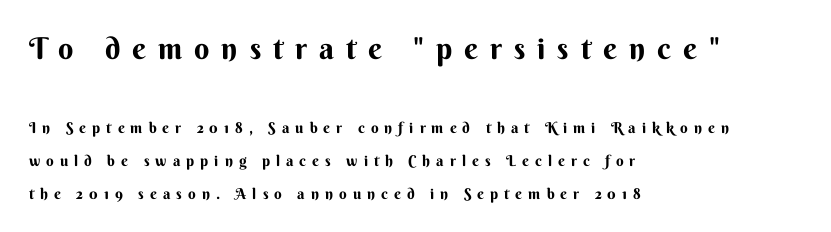
Q: Is the text bold? A: Yes.
Q: Is the text italic (slanted)? A: No, it is upright.
Q: Is the typeface a serif or a sans-serif typeface? A: Sans-serif.
Q: Is the text underlined? A: No.
Q: How is the paragraph aligned? A: Left-aligned.
Q: Is the spacing between letters normal or unusually wide? A: Unusually wide.
Q: Is the spacing between lines tight, normal or loose? A: Loose.
Q: Which block of text is set in a larger size, the first (top) or the second (bottom)? A: The first (top) one.
Q: Width (condensed, normal, or wide)? A: Normal.
Q: Stroke contrast? A: Medium.
Q: x-height? A: Small.
Q: Monospaced? A: No.
